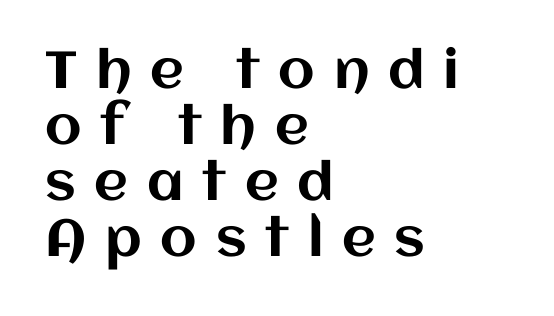
The image shows 52 px text type, upright; set left-aligned, tight line spacing (1.08x), unusually wide letter spacing (+0.36 em), not underlined; medium stroke contrast and a large x-height.
